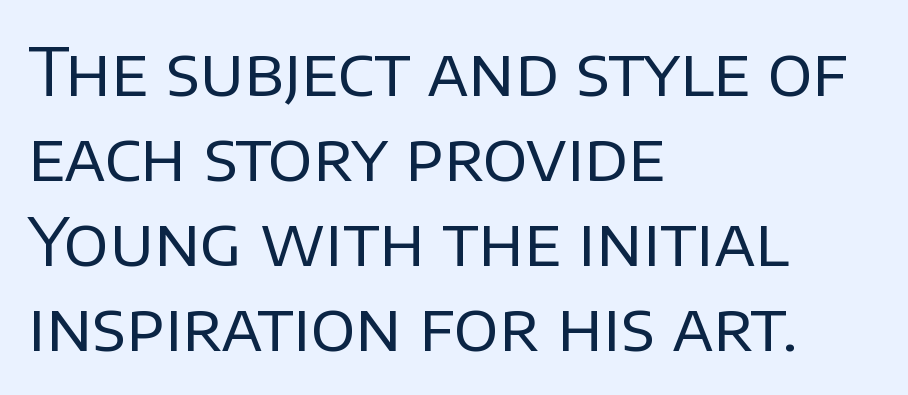
{"serif": "no", "italic": "no", "bold": "no", "weight": "regular", "width": "normal", "stroke_contrast": "low", "x_height": "large", "monospaced": "no", "underline": "no", "align": "left", "line_spacing": "normal", "line_spacing_ratio": 1.29, "letter_spacing": "normal", "letter_spacing_em": 0.0, "glyph_px": 66}
